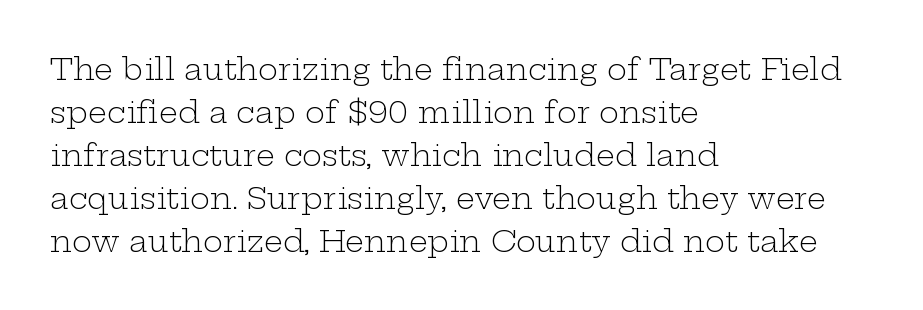
{"serif": "yes", "italic": "no", "bold": "no", "weight": "light", "width": "wide", "stroke_contrast": "low", "x_height": "medium", "monospaced": "no", "underline": "no", "align": "left", "line_spacing": "normal", "line_spacing_ratio": 1.43, "letter_spacing": "normal", "letter_spacing_em": 0.0, "glyph_px": 30}
